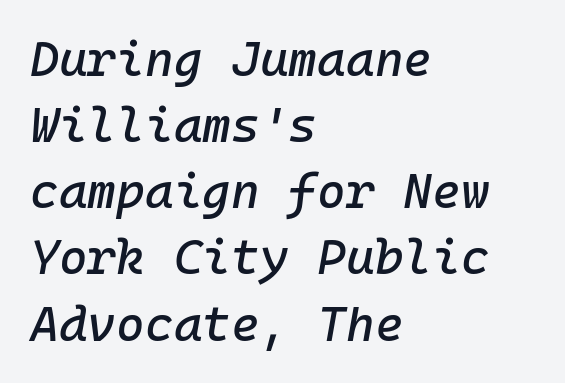
The image shows 49 px text type, italic (leaning right), monospaced; set left-aligned, normal line spacing (1.35x), normal letter spacing, not underlined; low stroke contrast and a medium x-height.
